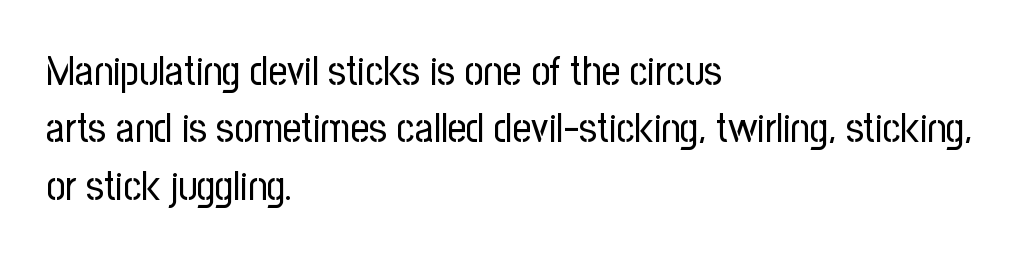
Q: Is the text bold? A: No.
Q: Is the text italic (slanted)? A: No, it is upright.
Q: Is the typeface a serif or a sans-serif typeface? A: Sans-serif.
Q: Is the text underlined? A: No.
Q: How is the paragraph aligned? A: Left-aligned.
Q: Is the spacing between letters normal or unusually wide? A: Normal.
Q: Is the spacing between lines tight, normal or loose? A: Normal.
Q: Width (condensed, normal, or wide)? A: Condensed.
Q: Stroke contrast? A: Low.
Q: x-height? A: Medium.
Q: Monospaced? A: No.
